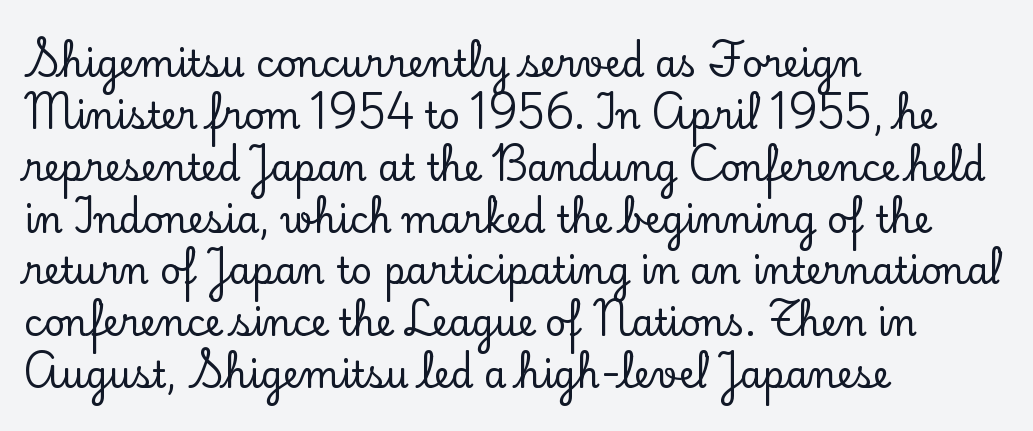
{"serif": "yes", "italic": "no", "width": "normal", "stroke_contrast": "low", "x_height": "small", "monospaced": "no", "underline": "no", "align": "left", "line_spacing": "normal", "line_spacing_ratio": 1.44, "letter_spacing": "normal", "letter_spacing_em": 0.0, "glyph_px": 36}
